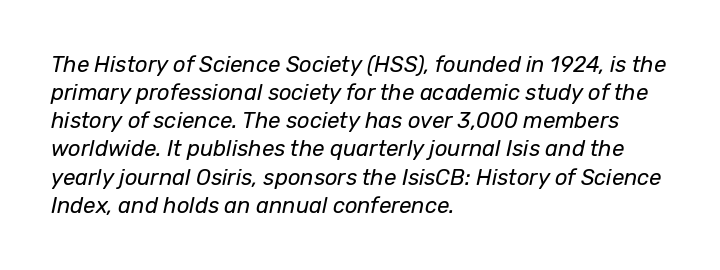
Only glyphs here, with clear space below each row. The specimen reads as italic at a glance. The passage shown stacks its lines at a standard gap. Which margin do the lines hug? The left one — the right edge is uneven. Each stroke keeps to a modest, everyday thickness or less. The face used here is rendered with its standard letterfit.
